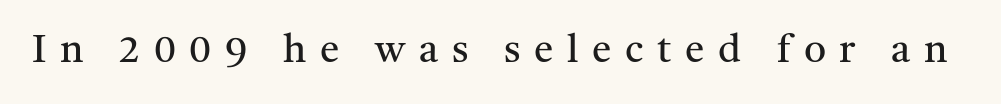
{"serif": "yes", "italic": "no", "bold": "no", "weight": "regular", "width": "normal", "stroke_contrast": "medium", "x_height": "medium", "monospaced": "no", "underline": "no", "letter_spacing": "wide", "letter_spacing_em": 0.35, "glyph_px": 39}
